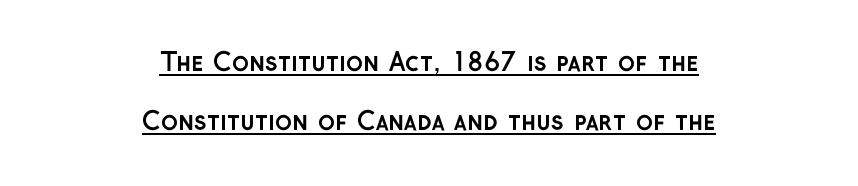
Q: Is the text bold? A: Yes.
Q: Is the text italic (slanted)? A: No, it is upright.
Q: Is the text underlined? A: Yes.
Q: How is the paragraph aligned? A: Centered.
Q: Is the spacing between letters normal or unusually wide? A: Normal.
Q: Is the spacing between lines tight, normal or loose? A: Loose.
